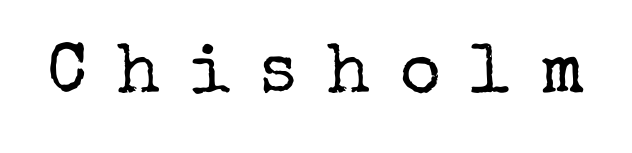
Q: Is the text bold? A: No.
Q: Is the text italic (slanted)? A: No, it is upright.
Q: Is the typeface a serif or a sans-serif typeface? A: Serif.
Q: Is the text underlined? A: No.
Q: Is the spacing between letters normal or unusually wide? A: Unusually wide.
Q: Width (condensed, normal, or wide)? A: Normal.
Q: Stroke contrast? A: Low.
Q: x-height? A: Medium.
Q: Monospaced? A: No.
